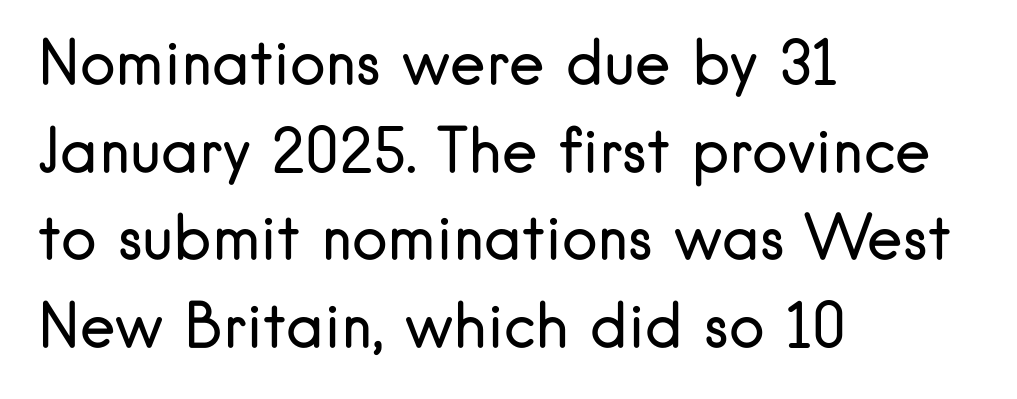
Q: Is the text bold? A: No.
Q: Is the text italic (slanted)? A: No, it is upright.
Q: Is the typeface a serif or a sans-serif typeface? A: Sans-serif.
Q: Is the text underlined? A: No.
Q: How is the paragraph aligned? A: Left-aligned.
Q: Is the spacing between letters normal or unusually wide? A: Normal.
Q: Is the spacing between lines tight, normal or loose? A: Normal.
Q: Width (condensed, normal, or wide)? A: Normal.
Q: Stroke contrast? A: Low.
Q: x-height? A: Small.
Q: Monospaced? A: No.
